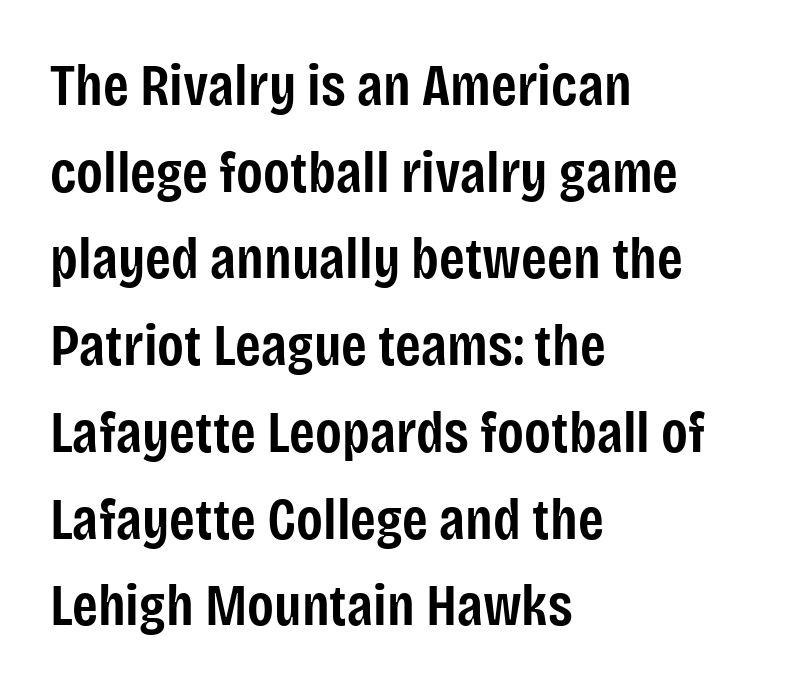
{"serif": "no", "italic": "no", "bold": "semi", "weight": "semibold", "width": "condensed", "stroke_contrast": "low", "x_height": "large", "monospaced": "no", "underline": "no", "align": "left", "line_spacing": "normal", "line_spacing_ratio": 1.47, "letter_spacing": "normal", "letter_spacing_em": 0.0, "glyph_px": 59}
